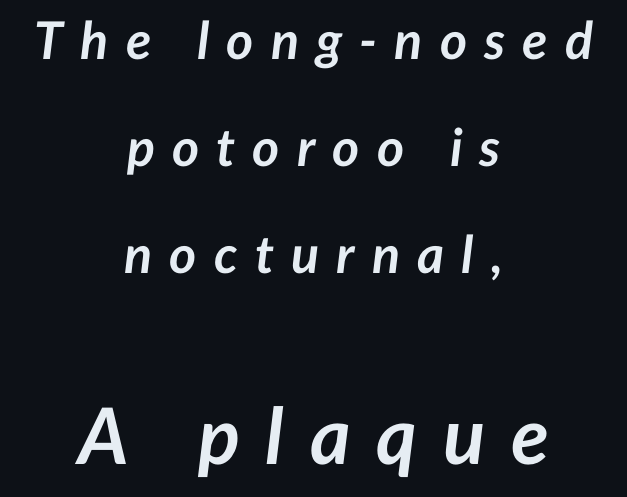
{"italic": "yes", "lean": "right", "slant_degrees": 7, "bold": "yes", "weight": "semibold", "width": "normal", "stroke_contrast": "low", "x_height": "medium", "monospaced": "no", "underline": "no", "align": "center", "line_spacing": "loose", "line_spacing_ratio": 2.06, "letter_spacing": "wide", "letter_spacing_em": 0.33, "larger_block": "second", "size_ratio": 1.5, "glyph_px": 78}
